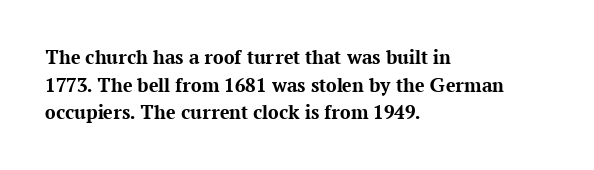
{"italic": "no", "bold": "yes", "underline": "no", "align": "left", "line_spacing": "normal", "line_spacing_ratio": 1.32, "letter_spacing": "normal", "letter_spacing_em": 0.0, "glyph_px": 21}
